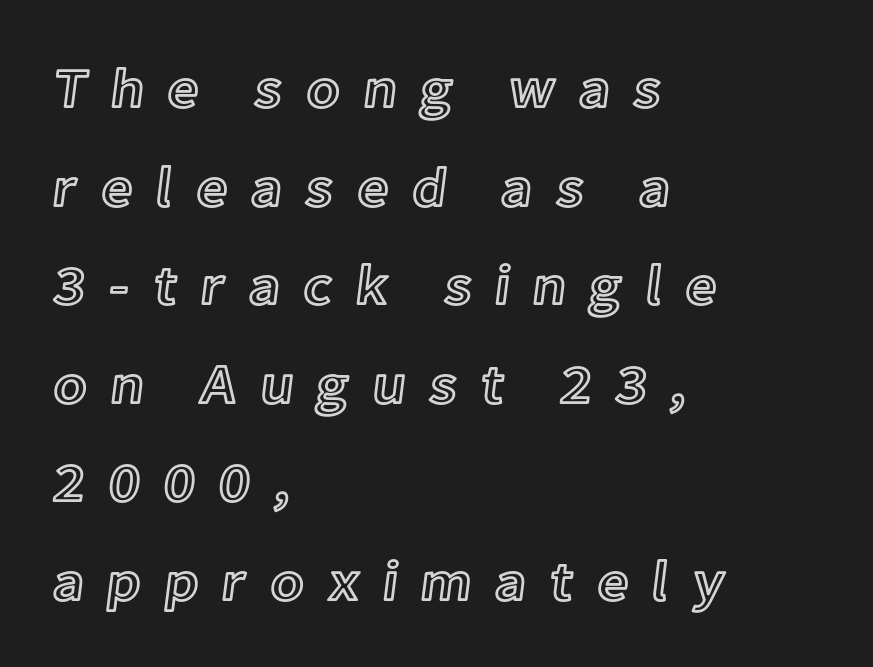
Q: Is the text italic (slanted)? A: Yes.
Q: Is the text underlined? A: No.
Q: How is the paragraph aligned? A: Left-aligned.
Q: Is the spacing between letters normal or unusually wide? A: Unusually wide.
Q: Width (condensed, normal, or wide)? A: Normal.
Q: x-height? A: Medium.
Q: Monospaced? A: No.
